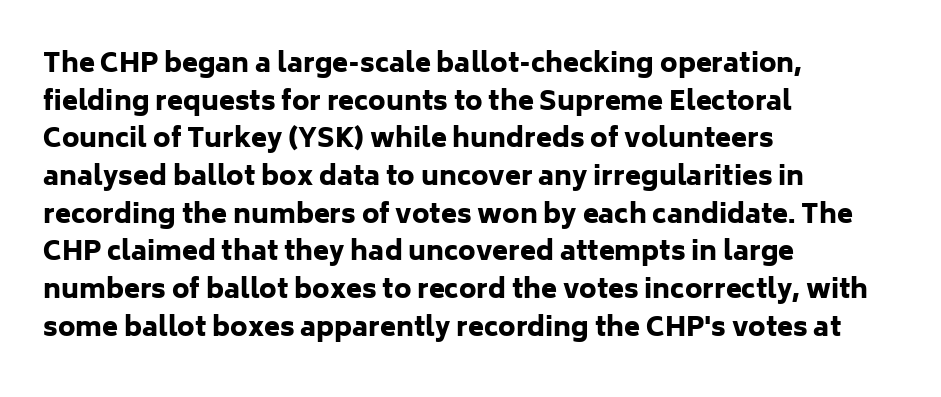
Q: Is the text bold? A: Yes.
Q: Is the text italic (slanted)? A: No, it is upright.
Q: Is the text underlined? A: No.
Q: How is the paragraph aligned? A: Left-aligned.
Q: Is the spacing between letters normal or unusually wide? A: Normal.
Q: Is the spacing between lines tight, normal or loose? A: Normal.
